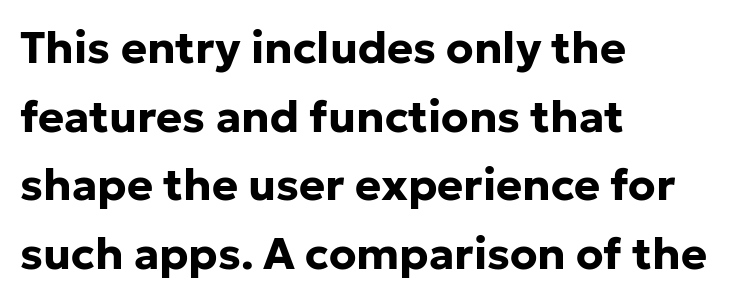
{"serif": "no", "italic": "no", "bold": "yes", "weight": "bold", "width": "normal", "stroke_contrast": "low", "x_height": "medium", "monospaced": "no", "underline": "no", "align": "left", "line_spacing": "normal", "line_spacing_ratio": 1.56, "letter_spacing": "normal", "letter_spacing_em": 0.0, "glyph_px": 44}
